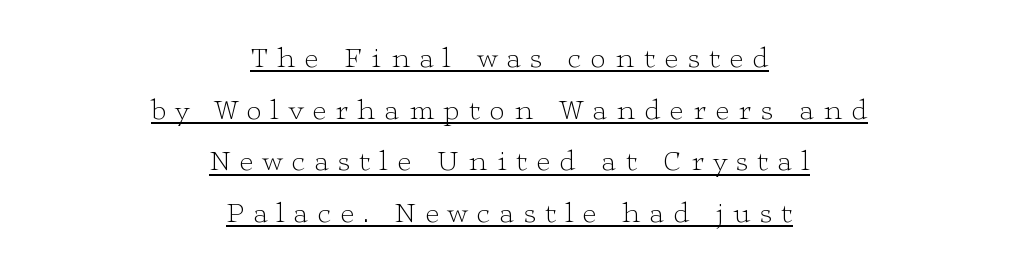
{"serif": "yes", "italic": "no", "bold": "no", "weight": "light", "width": "wide", "stroke_contrast": "low", "x_height": "medium", "monospaced": "no", "underline": "yes", "align": "center", "line_spacing_ratio": 1.78, "letter_spacing": "wide", "letter_spacing_em": 0.33, "glyph_px": 29}
